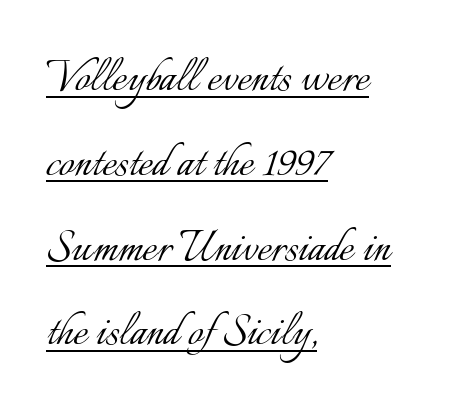
Compared with a centered layout, this one pins lines to the left instead. Varying glyph widths throughout — classic text-font behaviour. A typographer would call this underscored text.
